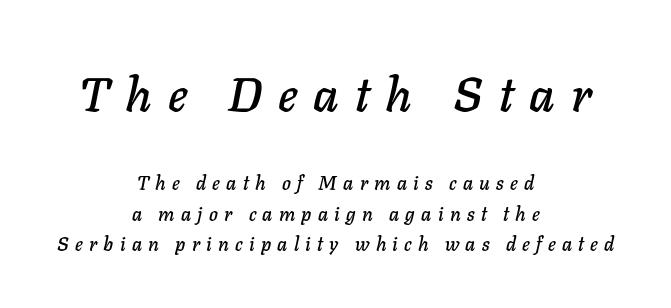
The image shows 48 px text type, italic (leaning right); set centered, normal line spacing (1.6x), unusually wide letter spacing (+0.33 em), not underlined; the first (top) block is 2.53x larger; low stroke contrast and a medium x-height.
